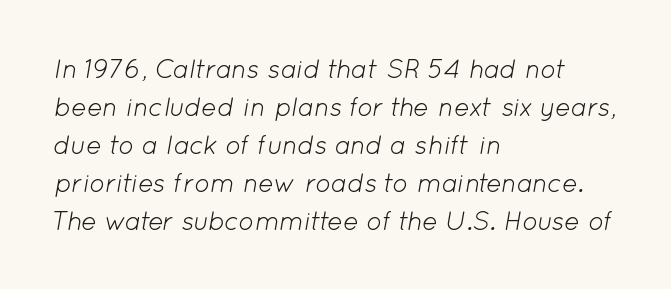
The image shows 26 px text type, italic (leaning right); set left-aligned, normal line spacing (1.46x), normal letter spacing, not underlined.
